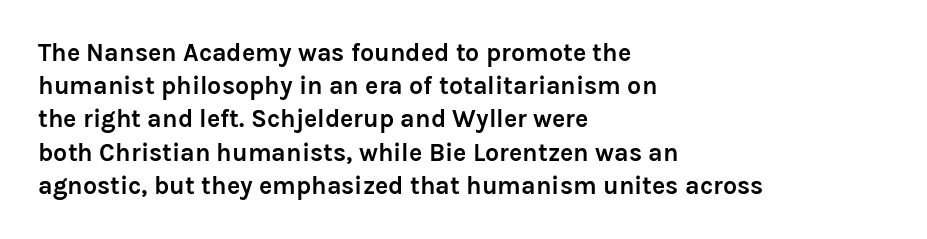
The image shows 25 px bold type, upright; set left-aligned, normal line spacing (1.33x), normal letter spacing, not underlined.
